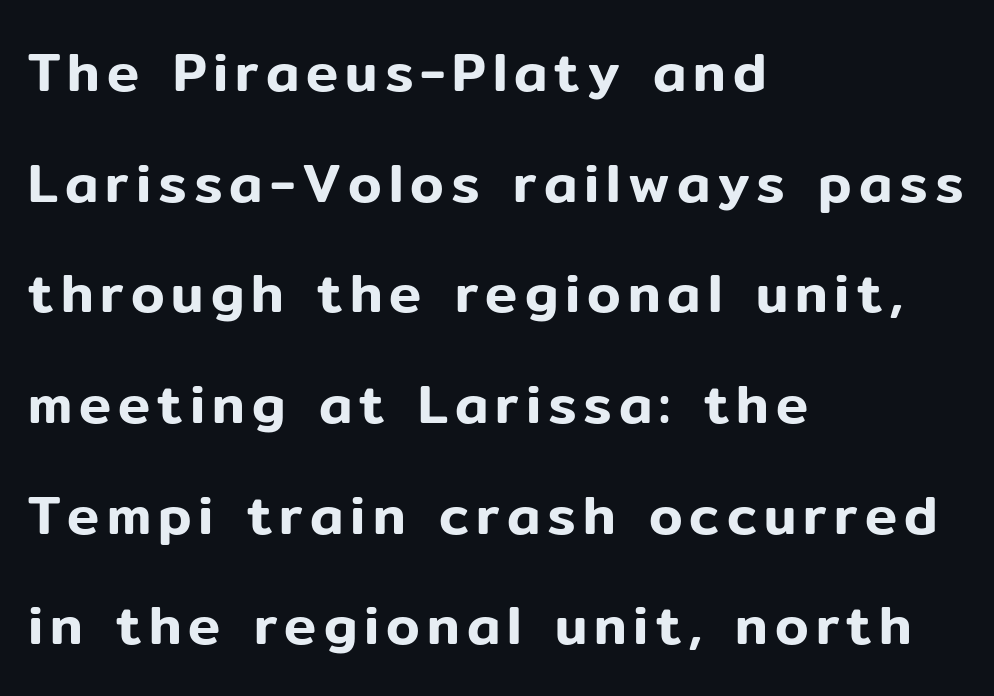
{"serif": "no", "italic": "no", "width": "normal", "stroke_contrast": "low", "x_height": "medium", "monospaced": "no", "underline": "no", "align": "left", "line_spacing": "loose", "line_spacing_ratio": 2.05, "glyph_px": 54}
